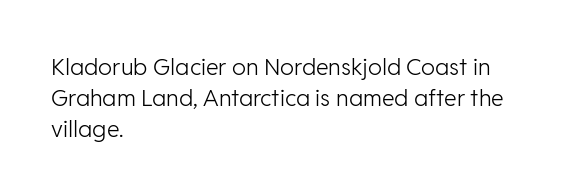
Q: Is the text bold? A: No.
Q: Is the text italic (slanted)? A: No, it is upright.
Q: Is the text underlined? A: No.
Q: How is the paragraph aligned? A: Left-aligned.
Q: Is the spacing between letters normal or unusually wide? A: Normal.
Q: Is the spacing between lines tight, normal or loose? A: Normal.
